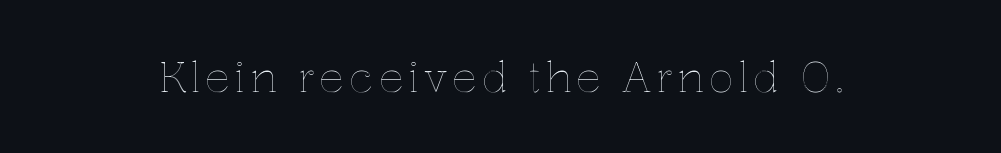
{"italic": "no", "width": "normal", "x_height": "medium", "monospaced": "no", "underline": "no", "glyph_px": 42}
